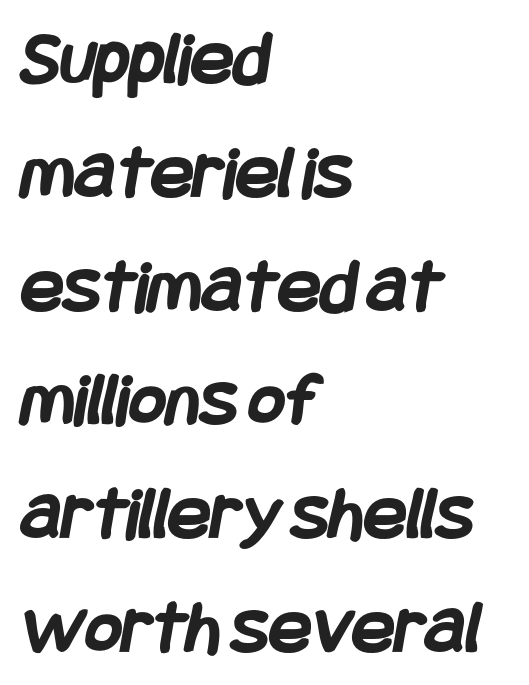
{"serif": "no", "bold": "yes", "weight": "semibold", "width": "condensed", "stroke_contrast": "low", "x_height": "large", "underline": "no", "align": "left", "line_spacing": "normal", "line_spacing_ratio": 1.44, "letter_spacing": "normal", "letter_spacing_em": 0.0, "glyph_px": 79}
